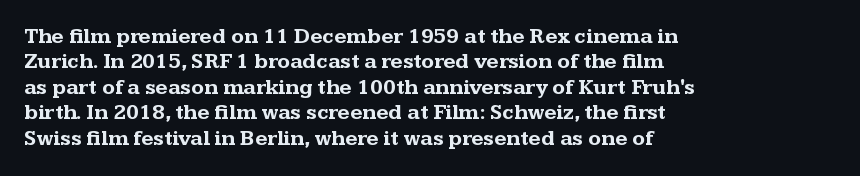
{"italic": "no", "bold": "yes", "underline": "no", "align": "left", "line_spacing_ratio": 1.21, "letter_spacing": "normal", "letter_spacing_em": 0.0, "glyph_px": 21}
